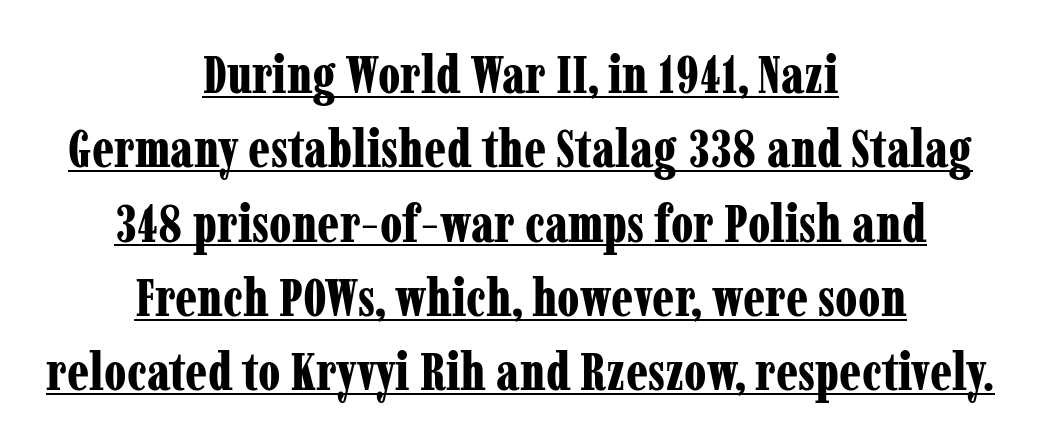
These characters rest on top of a visible drawn line. Ascenders rise straight up at ninety degrees. Classification — serif. Strokes here are thick enough to call this a true bold. Proportional: the letters do not fall into vertical columns. Vertically, the passage feels balanced, rows spaced as you'd expect.
